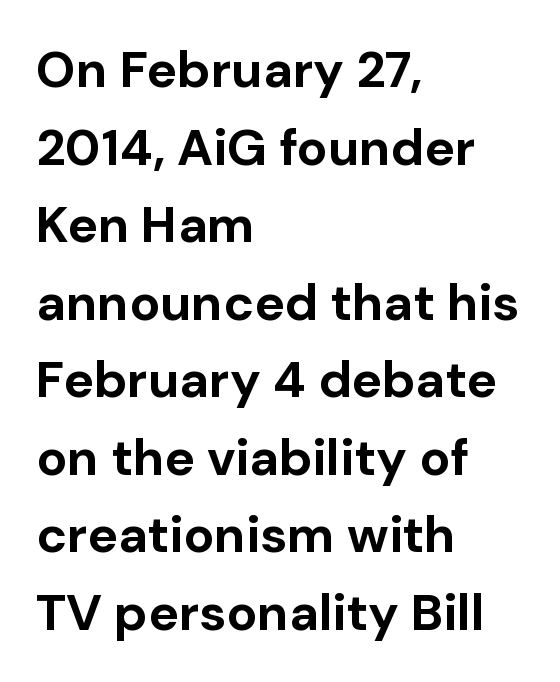
The image shows 51 px bold sans-serif type, upright; set left-aligned, normal line spacing (1.52x), normal letter spacing, not underlined; low stroke contrast and a medium x-height.
